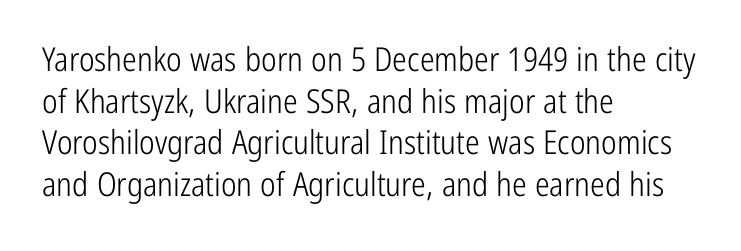
{"serif": "no", "italic": "no", "bold": "no", "weight": "light", "width": "condensed", "stroke_contrast": "low", "x_height": "medium", "monospaced": "no", "underline": "no", "align": "left", "line_spacing": "normal", "line_spacing_ratio": 1.26, "letter_spacing": "normal", "letter_spacing_em": 0.0, "glyph_px": 33}
